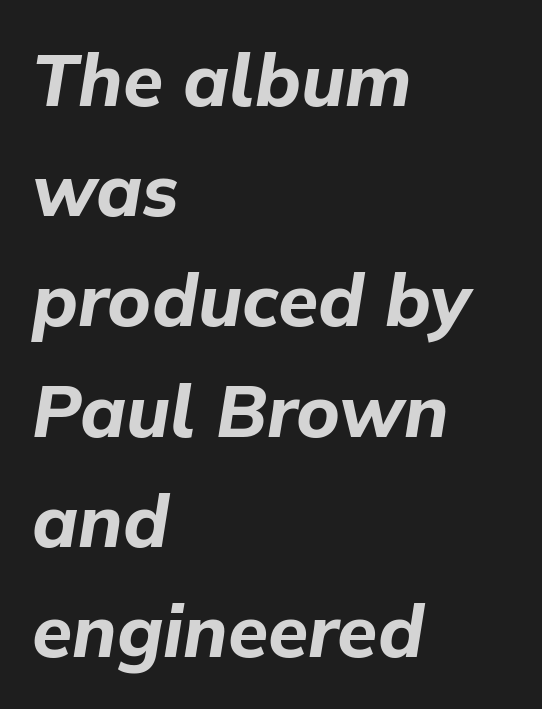
The image shows 73 px bold type, italic (leaning right); set left-aligned, normal line spacing (1.51x), normal letter spacing, not underlined; low stroke contrast and a medium x-height.
